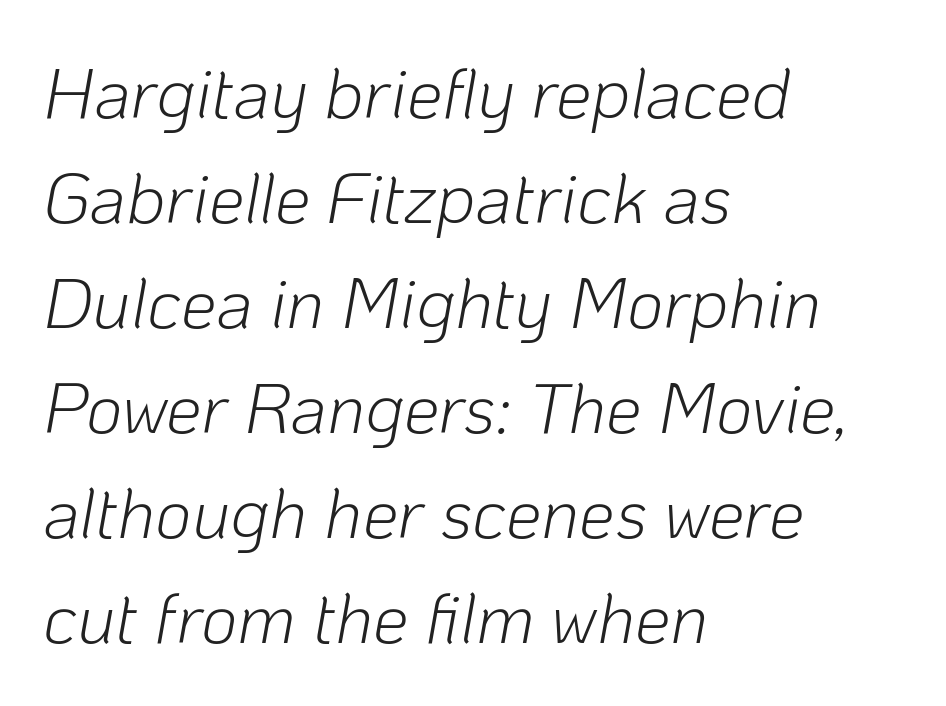
{"italic": "yes", "lean": "right", "slant_degrees": 10, "bold": "no", "weight": "light", "width": "normal", "stroke_contrast": "low", "x_height": "medium", "monospaced": "no", "underline": "no", "align": "left", "line_spacing": "normal", "line_spacing_ratio": 1.48, "letter_spacing": "normal", "letter_spacing_em": 0.0, "glyph_px": 71}
